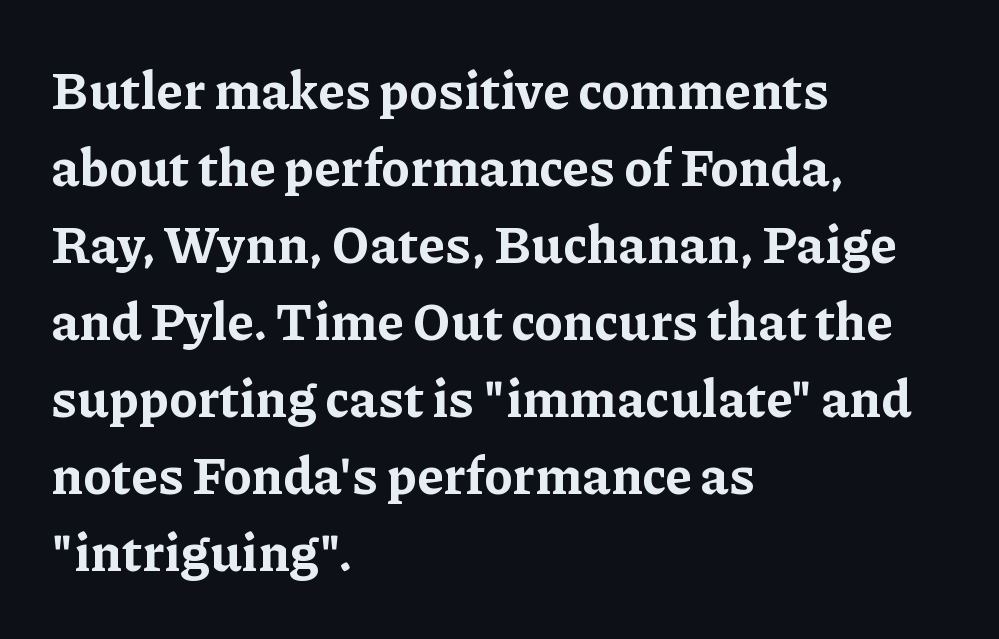
{"serif": "yes", "italic": "no", "bold": "yes", "weight": "bold", "width": "normal", "stroke_contrast": "low", "x_height": "medium", "monospaced": "no", "underline": "no", "align": "left", "line_spacing": "normal", "line_spacing_ratio": 1.48, "letter_spacing": "normal", "letter_spacing_em": 0.0, "glyph_px": 52}
